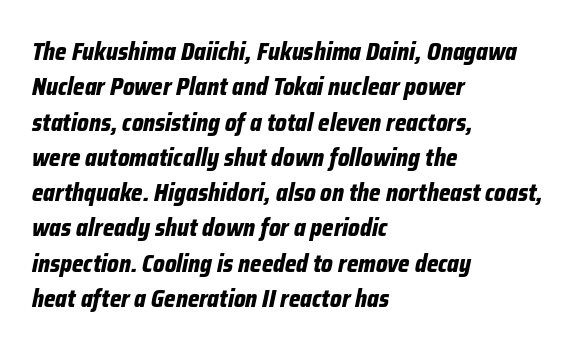
The image shows 24 px bold type, italic (leaning right); set left-aligned, normal line spacing (1.47x), normal letter spacing, not underlined.
